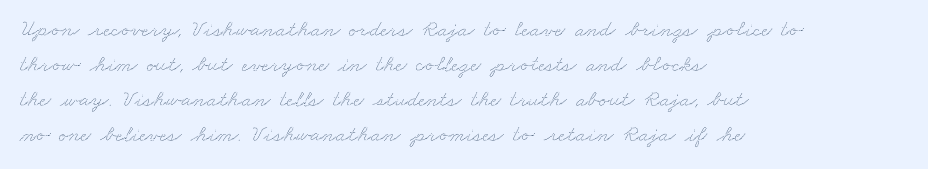
Line starts are locked; line ends wander. Summary of vertical rhythm: regular, with standard interline spacing. What stands out about the letter spacing? Nothing — it is the standard amount. Each row of text sits above clean, open space.
